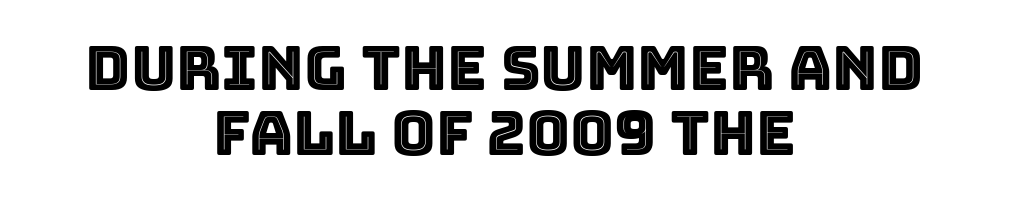
Q: Is the text italic (slanted)? A: No, it is upright.
Q: Is the text underlined? A: No.
Q: How is the paragraph aligned? A: Centered.
Q: Is the spacing between letters normal or unusually wide? A: Normal.
Q: Is the spacing between lines tight, normal or loose? A: Tight.
Q: Width (condensed, normal, or wide)? A: Normal.
Q: x-height? A: Large.
Q: Monospaced? A: No.
